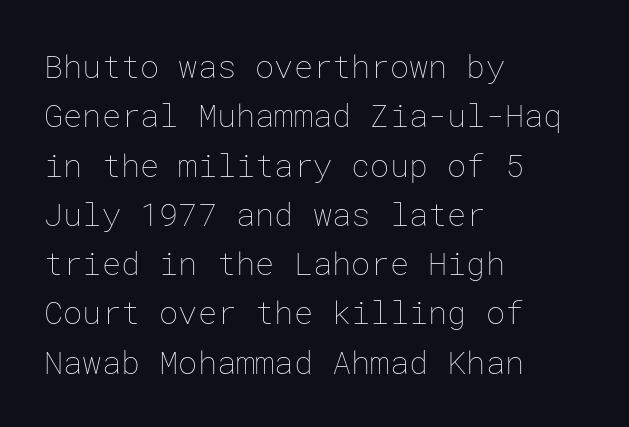
The letters stand straight up with perfectly vertical stems. Short note: letters normally spaced. Unmarked baselines from the first word to the last. Reading down the column, the eye jumps a familiar distance to each next line.
